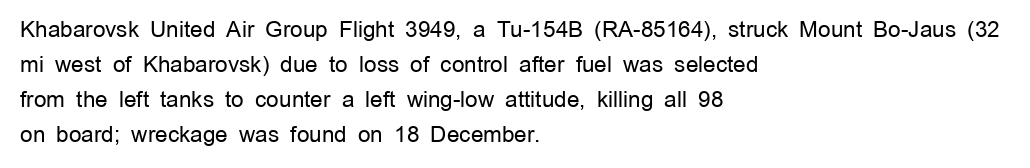
Q: Is the text bold? A: No.
Q: Is the text italic (slanted)? A: No, it is upright.
Q: Is the text underlined? A: No.
Q: How is the paragraph aligned? A: Left-aligned.
Q: Is the spacing between letters normal or unusually wide? A: Normal.
Q: Is the spacing between lines tight, normal or loose? A: Normal.
